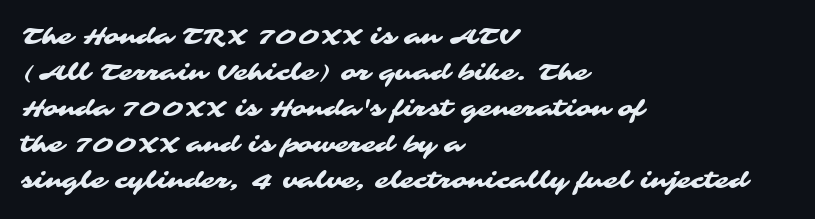
Q: Is the text underlined? A: No.
Q: How is the paragraph aligned? A: Left-aligned.
Q: Is the spacing between letters normal or unusually wide? A: Normal.
Q: Is the spacing between lines tight, normal or loose? A: Normal.
